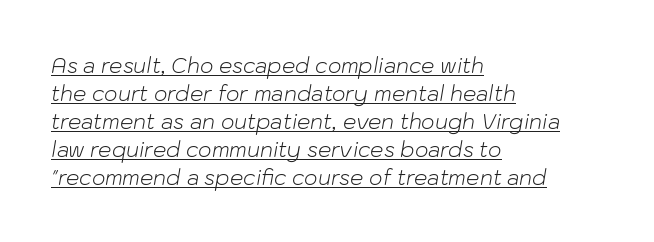
Q: Is the text bold? A: No.
Q: Is the text italic (slanted)? A: Yes, it leans right by about 10 degrees.
Q: Is the text underlined? A: Yes.
Q: How is the paragraph aligned? A: Left-aligned.
Q: Is the spacing between letters normal or unusually wide? A: Normal.
Q: Is the spacing between lines tight, normal or loose? A: Normal.
